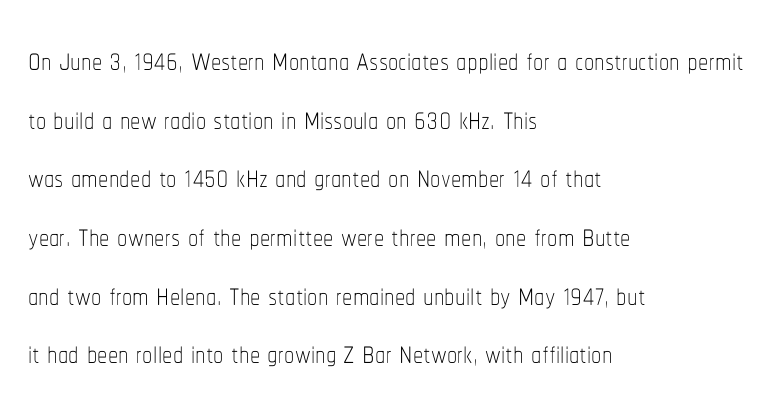
Q: Is the text bold? A: No.
Q: Is the text italic (slanted)? A: No, it is upright.
Q: Is the text underlined? A: No.
Q: How is the paragraph aligned? A: Left-aligned.
Q: Is the spacing between letters normal or unusually wide? A: Normal.
Q: Is the spacing between lines tight, normal or loose? A: Normal.
Q: Width (condensed, normal, or wide)? A: Condensed.
Q: Stroke contrast? A: Low.
Q: x-height? A: Medium.
Q: Monospaced? A: No.
